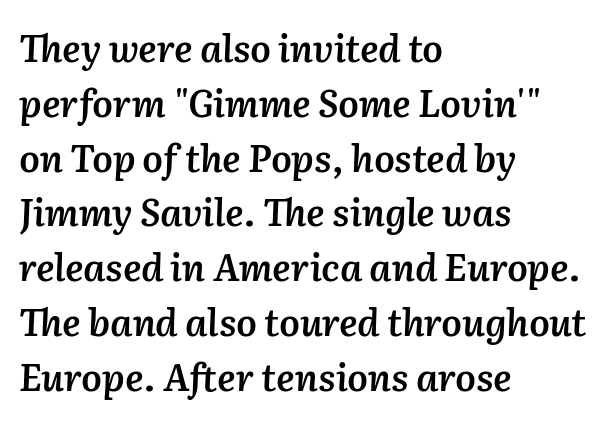
Q: Is the text bold? A: Semi-bold.
Q: Is the text italic (slanted)? A: Yes, it leans right by about 2 degrees.
Q: Is the text underlined? A: No.
Q: How is the paragraph aligned? A: Left-aligned.
Q: Is the spacing between letters normal or unusually wide? A: Normal.
Q: Is the spacing between lines tight, normal or loose? A: Normal.
Q: Width (condensed, normal, or wide)? A: Normal.
Q: Stroke contrast? A: Medium.
Q: x-height? A: Medium.
Q: Monospaced? A: No.
